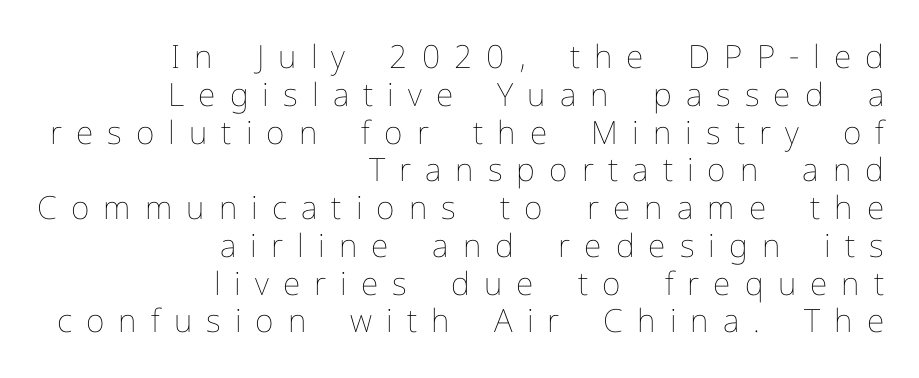
The image shows 32 px thin type, upright; set right-aligned, line spacing 1.18x, unusually wide letter spacing (+0.44 em), not underlined; low stroke contrast and a medium x-height.
